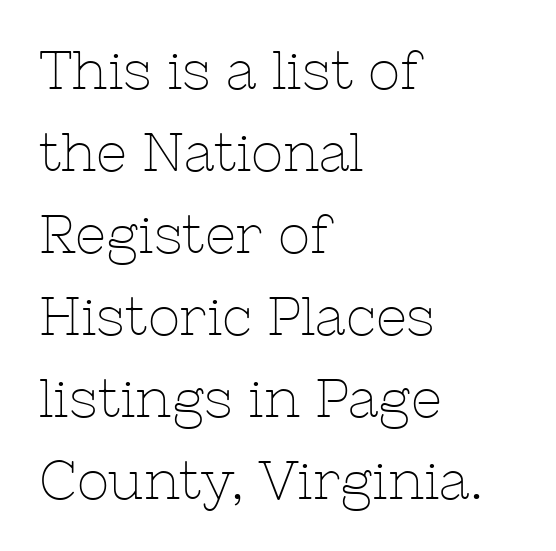
Q: Is the text bold? A: No.
Q: Is the text italic (slanted)? A: No, it is upright.
Q: Is the typeface a serif or a sans-serif typeface? A: Serif.
Q: Is the text underlined? A: No.
Q: How is the paragraph aligned? A: Left-aligned.
Q: Is the spacing between letters normal or unusually wide? A: Normal.
Q: Is the spacing between lines tight, normal or loose? A: Normal.
Q: Width (condensed, normal, or wide)? A: Normal.
Q: Stroke contrast? A: Low.
Q: x-height? A: Medium.
Q: Monospaced? A: No.
